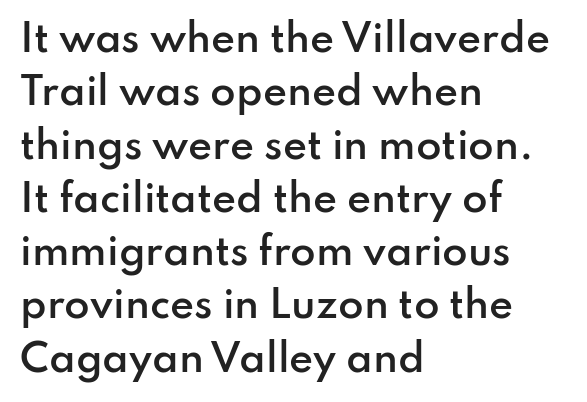
The image shows 37 px semibold sans-serif type, upright; set left-aligned, normal line spacing (1.44x), normal letter spacing, not underlined; low stroke contrast and a small x-height.
